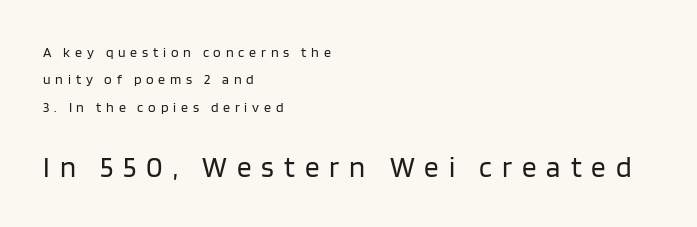
The image shows 29 px regular-weight sans-serif type, upright; set left-aligned, loose line spacing (1.96x), unusually wide letter spacing (+0.34 em), not underlined; the second (bottom) block is 2.07x larger; low stroke contrast and a large x-height.
